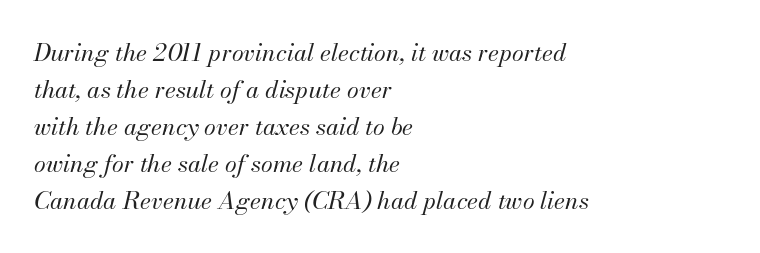
Q: Is the text bold? A: No.
Q: Is the text italic (slanted)? A: Yes, it leans right by about 13 degrees.
Q: Is the text underlined? A: No.
Q: How is the paragraph aligned? A: Left-aligned.
Q: Is the spacing between letters normal or unusually wide? A: Normal.
Q: Is the spacing between lines tight, normal or loose? A: Normal.
